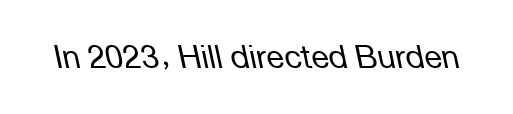
The image shows 32 px regular-weight type, italic (leaning left); set normal letter spacing, not underlined; low stroke contrast and a medium x-height.
